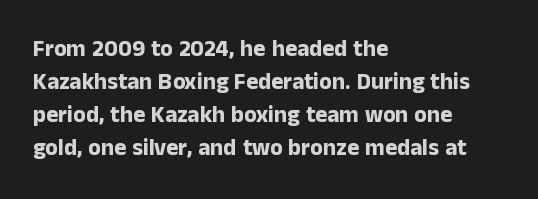
Q: Is the text bold? A: Yes.
Q: Is the text italic (slanted)? A: No, it is upright.
Q: Is the text underlined? A: No.
Q: How is the paragraph aligned? A: Left-aligned.
Q: Is the spacing between letters normal or unusually wide? A: Normal.
Q: Is the spacing between lines tight, normal or loose? A: Normal.
